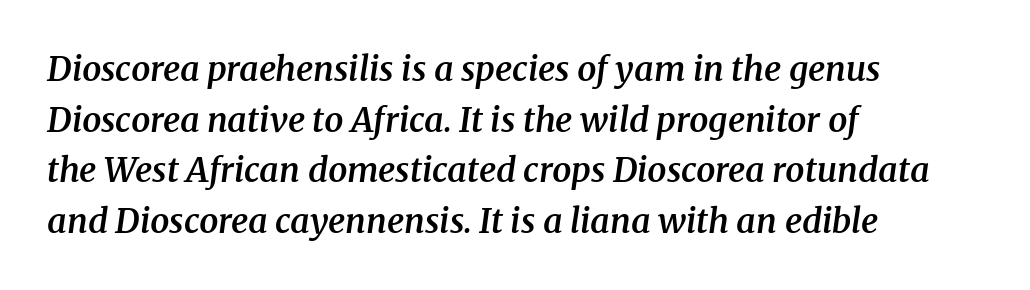
{"serif": "yes", "italic": "yes", "lean": "right", "slant_degrees": 8, "bold": "semi", "weight": "semibold", "width": "normal", "stroke_contrast": "medium", "x_height": "medium", "monospaced": "no", "underline": "no", "align": "left", "line_spacing": "normal", "line_spacing_ratio": 1.49, "letter_spacing": "normal", "letter_spacing_em": 0.0, "glyph_px": 34}
